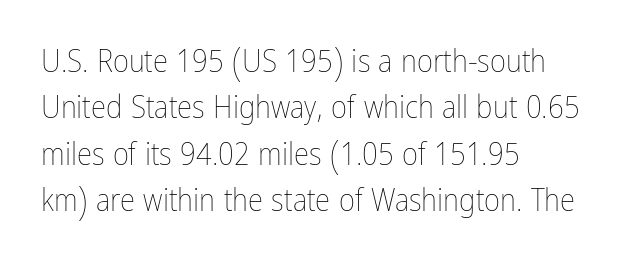
{"italic": "no", "bold": "no", "weight": "thin", "width": "condensed", "stroke_contrast": "low", "x_height": "medium", "monospaced": "no", "underline": "no", "align": "left", "line_spacing": "normal", "line_spacing_ratio": 1.5, "letter_spacing": "normal", "letter_spacing_em": 0.0, "glyph_px": 31}
